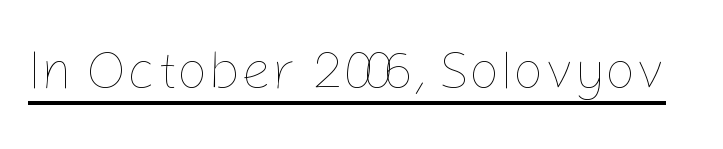
The image shows 55 px thin type, upright; set normal letter spacing, underlined; low stroke contrast and a medium x-height.
